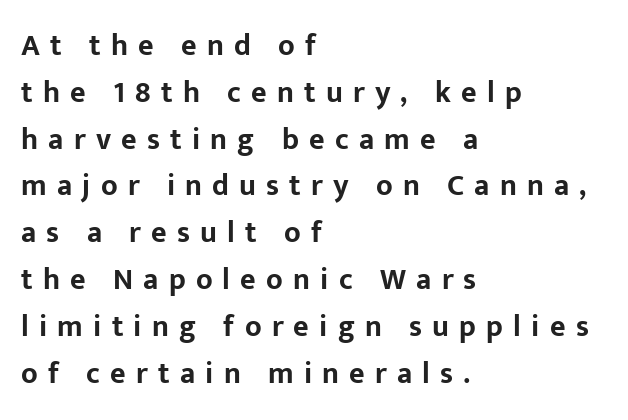
{"serif": "no", "italic": "no", "bold": "yes", "weight": "bold", "width": "normal", "stroke_contrast": "low", "x_height": "medium", "monospaced": "no", "underline": "no", "align": "left", "line_spacing": "normal", "line_spacing_ratio": 1.56, "letter_spacing": "wide", "letter_spacing_em": 0.34, "glyph_px": 30}
